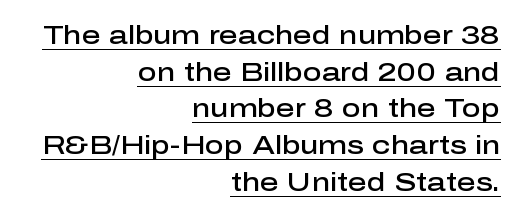
Q: Is the text bold? A: Semi-bold.
Q: Is the text italic (slanted)? A: No, it is upright.
Q: Is the text underlined? A: Yes.
Q: How is the paragraph aligned? A: Right-aligned.
Q: Is the spacing between letters normal or unusually wide? A: Normal.
Q: Is the spacing between lines tight, normal or loose? A: Normal.
